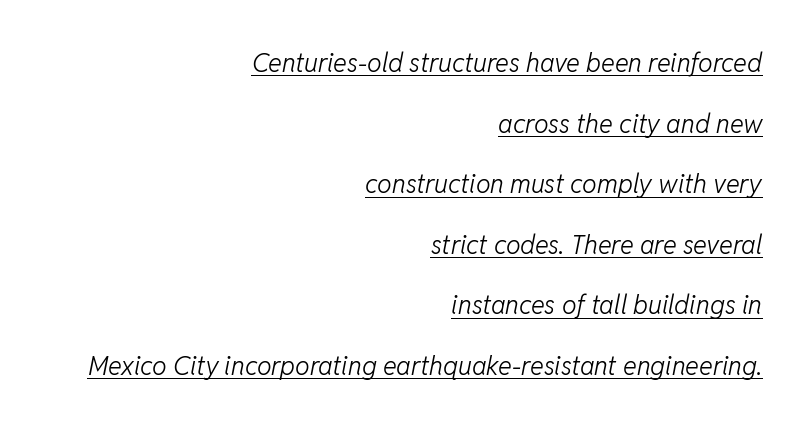
Words appear dense and cohesive because spacing is normal. The compositor pushed each line to the right boundary. In terms of posture, this sample is oblique. A baseline rule has been typeset under these characters.
